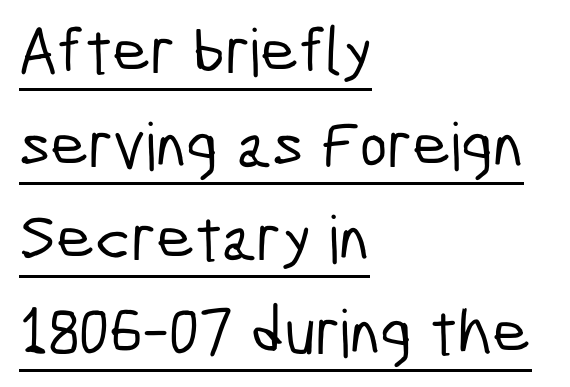
{"serif": "no", "width": "condensed", "stroke_contrast": "low", "x_height": "medium", "monospaced": "no", "underline": "yes", "align": "left", "line_spacing": "normal", "line_spacing_ratio": 1.42, "letter_spacing": "normal", "letter_spacing_em": 0.0, "glyph_px": 66}
